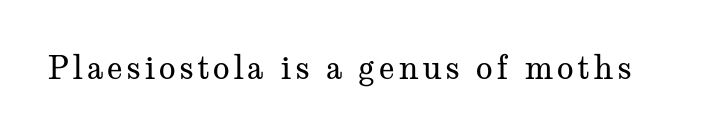
{"serif": "yes", "italic": "no", "bold": "no", "weight": "regular", "width": "wide", "stroke_contrast": "medium", "x_height": "medium", "monospaced": "no", "underline": "no", "glyph_px": 31}
